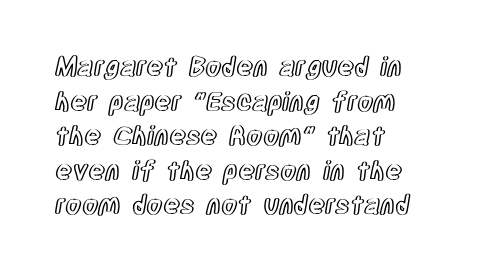
Reading down the block, your eye returns to a fixed left position each line. The line-height multiplier appears to be the usual default. Anything drawn beneath the words? Only blank space. No extra tracking has been applied to these lines.
